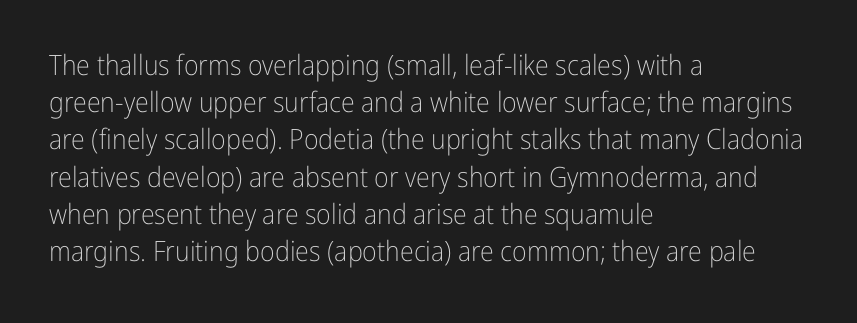
The image shows 28 px light, condensed sans-serif type, upright; set left-aligned, normal line spacing (1.33x), normal letter spacing, not underlined; low stroke contrast and a medium x-height.
